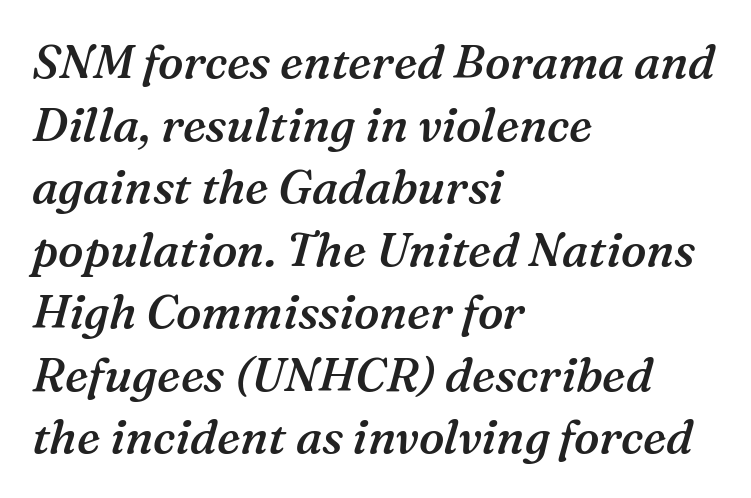
The area under the type is left untouched. Looks like regular typesetting: each glyph gets only the width it needs. This is moderately heavy type, rendered in semibold. Vertically, the passage feels balanced, rows spaced as you'd expect.
